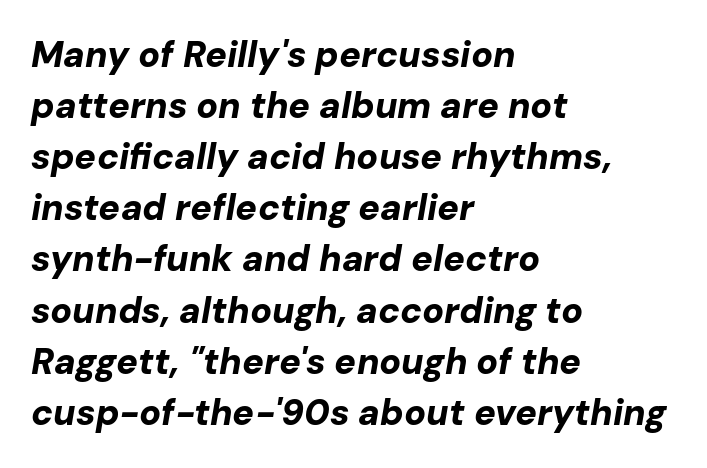
You could not count columns in this text — the font is proportionally spaced. In CSS terms this would be text-align: left. The gap between lines stays unmarked. Is the type slanted? Yes — the strokes lean at a clear angle. Does the weight exceed regular? Yes, all the way to bold. The letters sit at their default tracking, neither squeezed nor spread.
